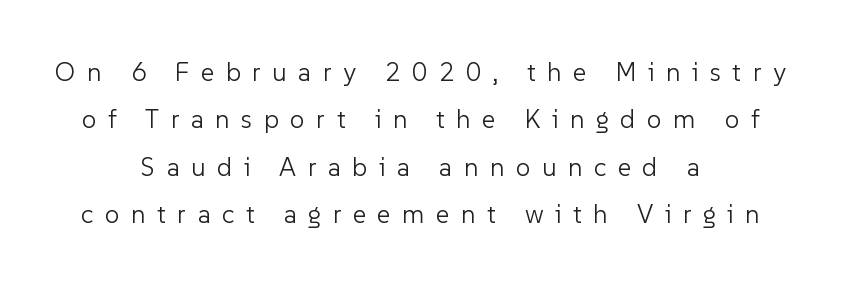
The image shows 26 px text type, upright; set centered, line spacing 1.82x, unusually wide letter spacing (+0.44 em), not underlined.
